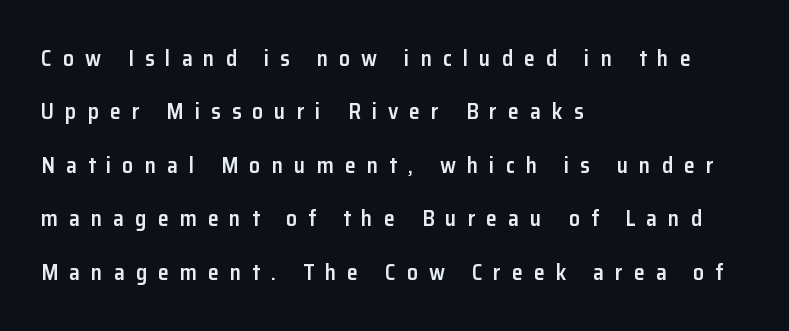
Q: Is the text bold? A: Semi-bold.
Q: Is the text italic (slanted)? A: No, it is upright.
Q: Is the text underlined? A: No.
Q: How is the paragraph aligned? A: Left-aligned.
Q: Is the spacing between letters normal or unusually wide? A: Unusually wide.
Q: Is the spacing between lines tight, normal or loose? A: Loose.
